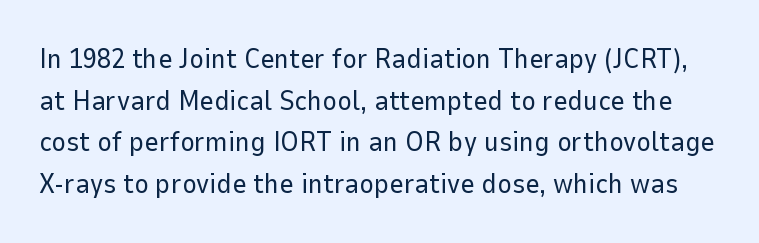
The image shows 28 px regular-weight sans-serif type, upright; set normal line spacing (1.49x), normal letter spacing, not underlined; low stroke contrast and a medium x-height.
